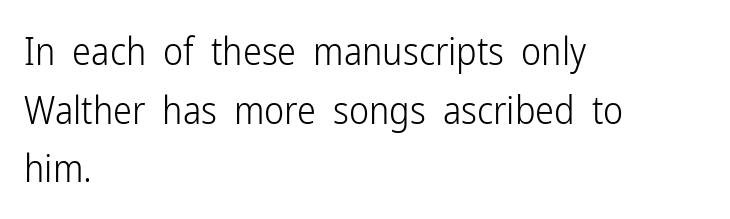
Short note: letters normally spaced. The passage shown is typed in a proportional face where columns would drift. You can tell it's not italic because the verticals are truly vertical. These glyphs show unthickened strokes, regular width or finer. Layout note: lines flush left.
